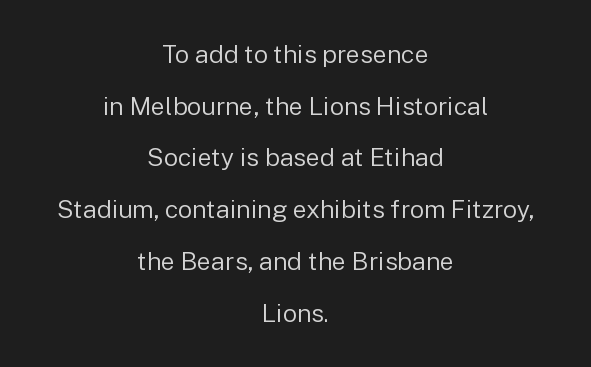
Interline gaps are noticeably wide in this sample. The rag falls on both sides of this text block equally. This is not heavy type; no bold has been used. This rendering features lettering with no underline.
